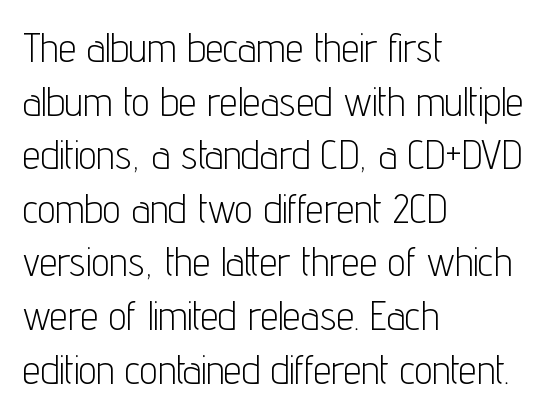
The image shows 40 px light, condensed sans-serif type, upright; set left-aligned, normal line spacing (1.34x), normal letter spacing, not underlined; low stroke contrast and a medium x-height.
